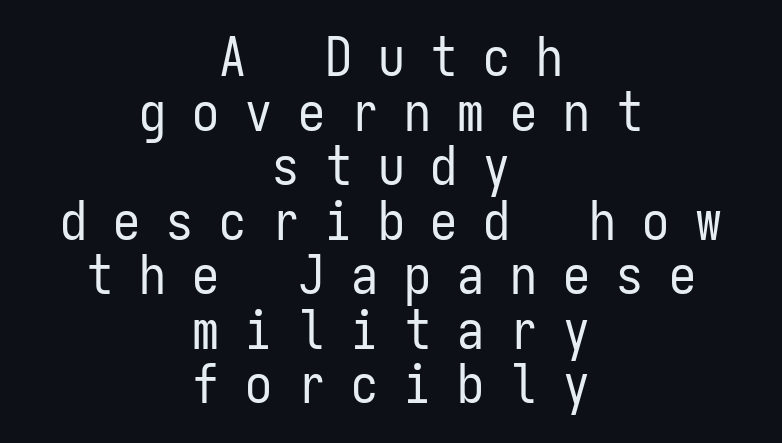
Compared with typical body copy, the letter spacing here is much looser. Interline gaps are noticeably narrow in this sample. Counters stay open thanks to moderate or lighter strokes. Compared with a flush-left layout, this one balances lines on the center instead.
